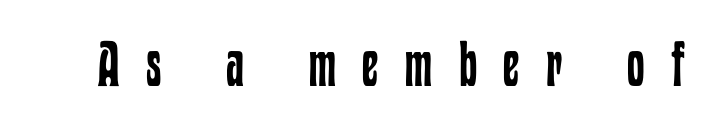
{"italic": "no", "bold": "no", "weight": "regular", "width": "condensed", "stroke_contrast": "low", "x_height": "medium", "monospaced": "no", "underline": "no", "letter_spacing": "wide", "letter_spacing_em": 0.42, "glyph_px": 63}
